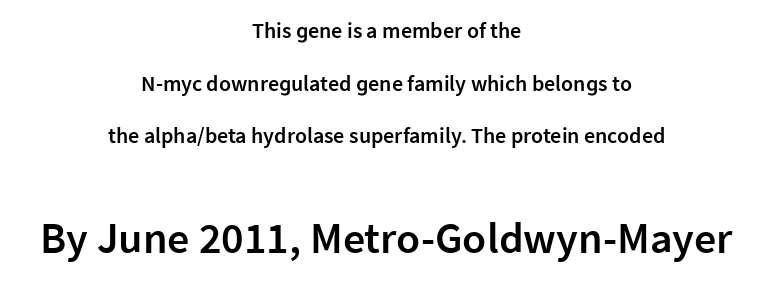
{"serif": "no", "italic": "no", "bold": "semi", "weight": "semibold", "width": "normal", "stroke_contrast": "low", "x_height": "medium", "monospaced": "no", "underline": "no", "align": "center", "line_spacing": "loose", "line_spacing_ratio": 2.39, "letter_spacing": "normal", "letter_spacing_em": 0.0, "larger_block": "second", "size_ratio": 2.0, "glyph_px": 44}
